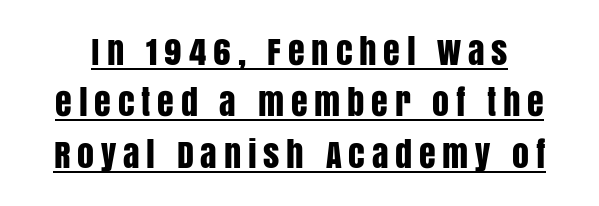
The image shows 34 px condensed sans-serif type, upright; set normal line spacing (1.51x), unusually wide letter spacing (+0.2 em), underlined; low stroke contrast and a large x-height.
